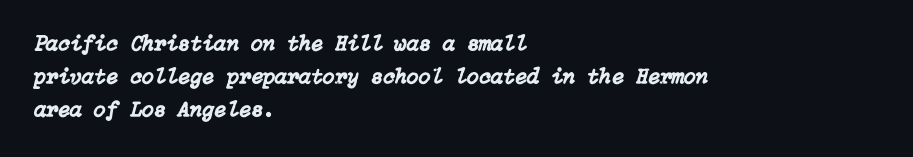
{"italic": "yes", "lean": "right", "slant_degrees": 15, "underline": "no", "align": "left", "line_spacing": "normal", "line_spacing_ratio": 1.51, "letter_spacing": "normal", "letter_spacing_em": 0.0, "glyph_px": 22}
